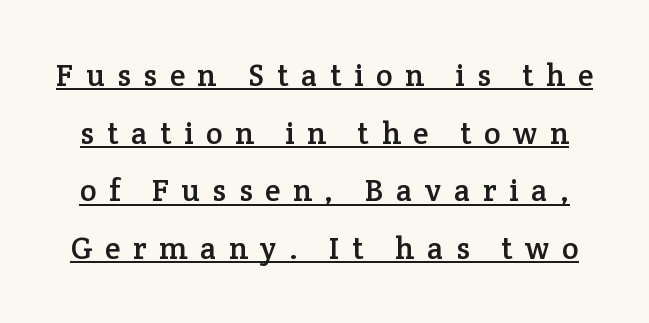
The image shows 31 px serif type, upright; set line spacing 1.86x, unusually wide letter spacing (+0.41 em), underlined; low stroke contrast and a medium x-height.
